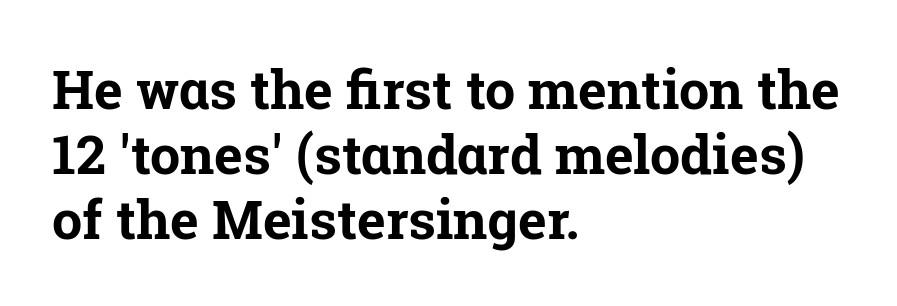
Q: Is the text bold? A: Yes.
Q: Is the text italic (slanted)? A: No, it is upright.
Q: Is the typeface a serif or a sans-serif typeface? A: Serif.
Q: Is the text underlined? A: No.
Q: How is the paragraph aligned? A: Left-aligned.
Q: Is the spacing between letters normal or unusually wide? A: Normal.
Q: Width (condensed, normal, or wide)? A: Normal.
Q: Stroke contrast? A: Low.
Q: x-height? A: Medium.
Q: Monospaced? A: No.
